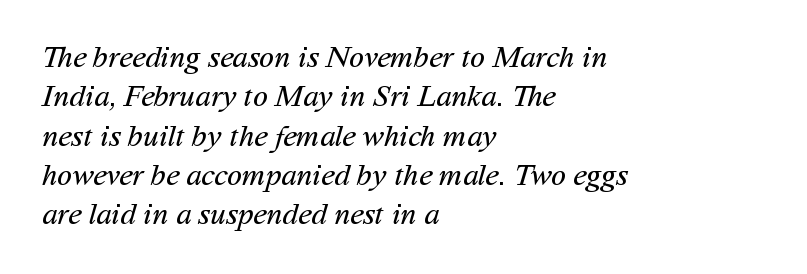
The image shows 31 px regular-weight sans-serif type; set left-aligned, normal line spacing (1.27x), normal letter spacing, not underlined; medium stroke contrast and a medium x-height.
